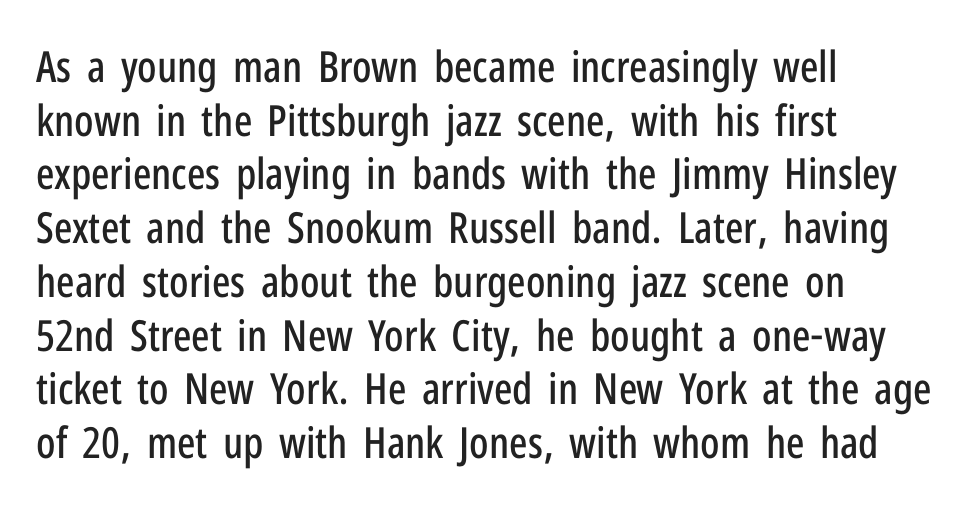
{"serif": "no", "italic": "no", "width": "condensed", "stroke_contrast": "low", "x_height": "medium", "monospaced": "no", "underline": "no", "align": "left", "line_spacing": "normal", "line_spacing_ratio": 1.25, "letter_spacing": "normal", "letter_spacing_em": 0.0, "glyph_px": 43}
